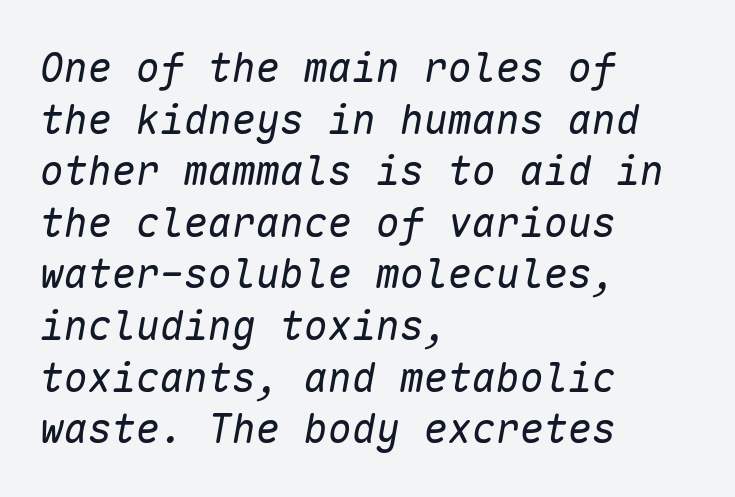
Q: Is the text bold? A: No.
Q: Is the text italic (slanted)? A: Yes, it leans right by about 10 degrees.
Q: Is the text underlined? A: No.
Q: How is the paragraph aligned? A: Left-aligned.
Q: Is the spacing between letters normal or unusually wide? A: Normal.
Q: Is the spacing between lines tight, normal or loose? A: Normal.
Q: Width (condensed, normal, or wide)? A: Normal.
Q: Stroke contrast? A: Low.
Q: x-height? A: Medium.
Q: Monospaced? A: Yes.
